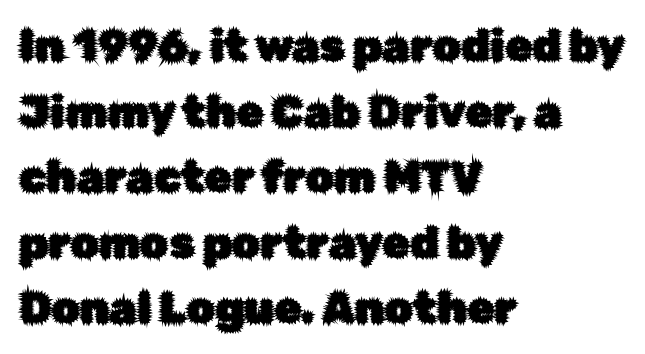
{"serif": "no", "italic": "no", "width": "normal", "stroke_contrast": "low", "x_height": "medium", "monospaced": "no", "underline": "no", "align": "left", "line_spacing": "normal", "line_spacing_ratio": 1.49, "letter_spacing": "normal", "letter_spacing_em": 0.0, "glyph_px": 44}
